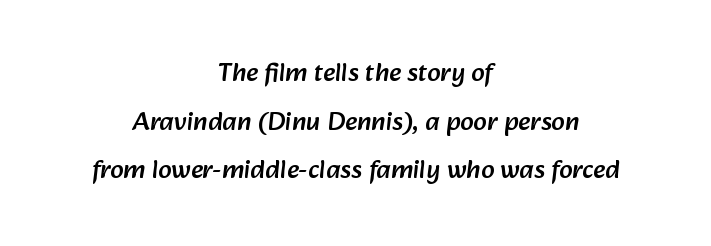
The image shows 27 px text type; set centered, line spacing 1.8x, normal letter spacing, not underlined.
